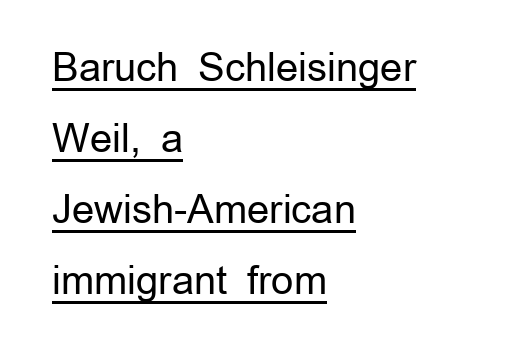
{"serif": "no", "italic": "no", "bold": "no", "weight": "regular", "width": "normal", "stroke_contrast": "low", "x_height": "medium", "monospaced": "no", "underline": "yes", "align": "left", "line_spacing_ratio": 1.82, "letter_spacing": "normal", "letter_spacing_em": 0.0, "glyph_px": 39}
